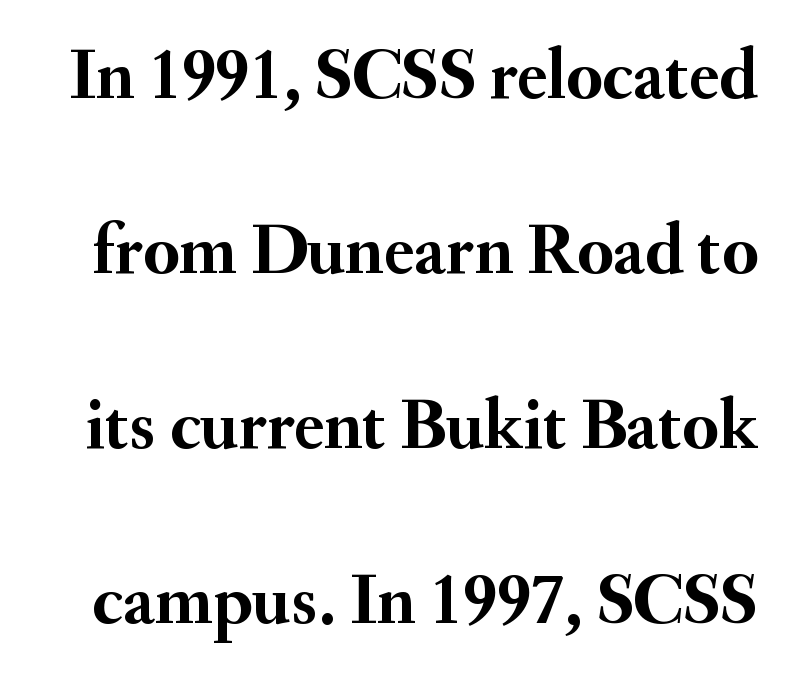
{"serif": "yes", "italic": "no", "bold": "yes", "weight": "semibold", "width": "normal", "stroke_contrast": "medium", "x_height": "small", "monospaced": "no", "underline": "no", "line_spacing": "loose", "line_spacing_ratio": 2.43, "letter_spacing": "normal", "letter_spacing_em": 0.0, "glyph_px": 72}
